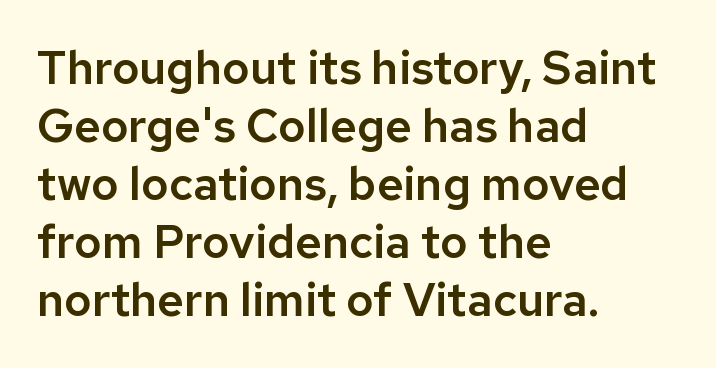
Q: Is the text italic (slanted)? A: No, it is upright.
Q: Is the typeface a serif or a sans-serif typeface? A: Sans-serif.
Q: Is the text underlined? A: No.
Q: How is the paragraph aligned? A: Left-aligned.
Q: Is the spacing between letters normal or unusually wide? A: Normal.
Q: Is the spacing between lines tight, normal or loose? A: Normal.
Q: Width (condensed, normal, or wide)? A: Normal.
Q: Stroke contrast? A: Low.
Q: x-height? A: Medium.
Q: Monospaced? A: No.
